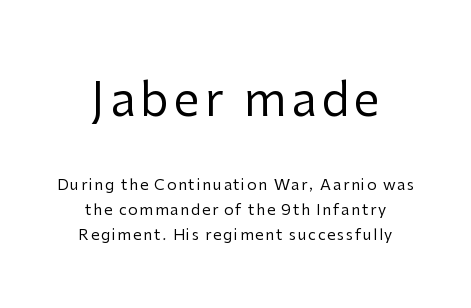
The image shows 46 px regular-weight sans-serif type, upright; set centered, normal line spacing (1.69x), not underlined; the first (top) block is 3.07x larger; low stroke contrast and a medium x-height.
